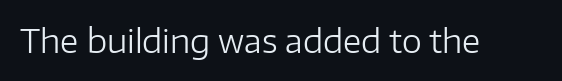
The rendering keeps characters at their native spacing. Each letter's strokes conclude bluntly, with no projecting serifs. Heaviness? Minimal to ordinary, like unemphasized prose. Clear beneath every line of the passage. Character widths vary here, with narrow letters taking less room than wide ones.
